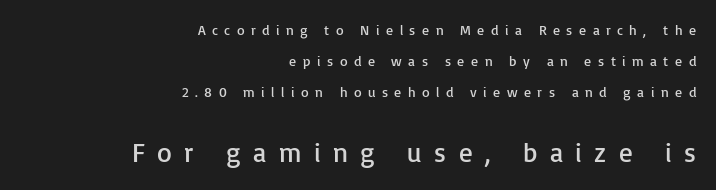
The image shows 27 px text type, upright; set right-aligned, loose line spacing (2.21x), unusually wide letter spacing (+0.46 em), not underlined; the second (bottom) block is 1.93x larger.
